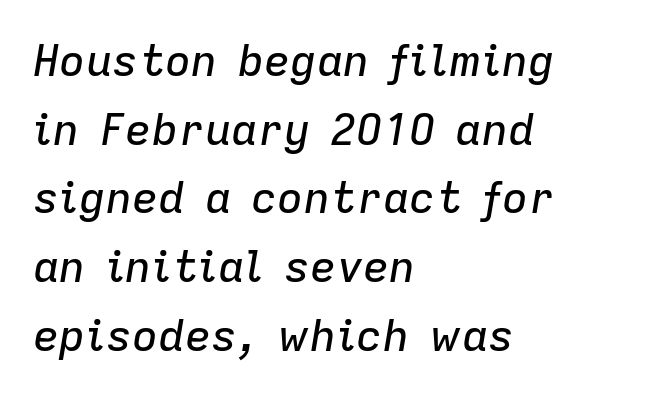
{"italic": "yes", "lean": "right", "slant_degrees": 9, "width": "normal", "stroke_contrast": "low", "x_height": "medium", "monospaced": "no", "underline": "no", "align": "left", "line_spacing": "normal", "line_spacing_ratio": 1.56, "letter_spacing": "normal", "letter_spacing_em": 0.0, "glyph_px": 44}
